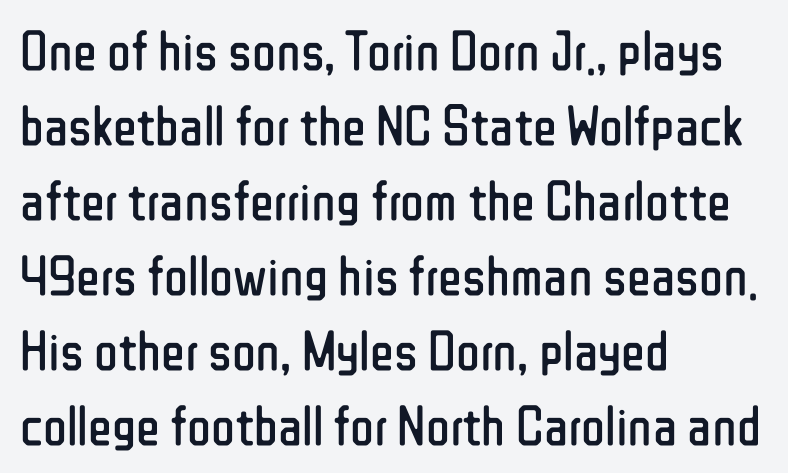
Is there any slant? The stems are plumb. Font category for this specimen: sans-serif. Horizontal bands of white between lines are of average thickness. Nothing heavy about these letters — not bold at all. Beneath every word, the page is bare.
